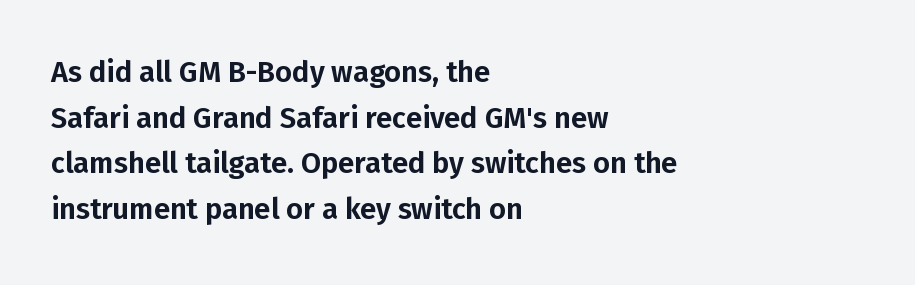
Q: Is the text italic (slanted)? A: No, it is upright.
Q: Is the typeface a serif or a sans-serif typeface? A: Sans-serif.
Q: Is the text underlined? A: No.
Q: How is the paragraph aligned? A: Left-aligned.
Q: Is the spacing between letters normal or unusually wide? A: Normal.
Q: Is the spacing between lines tight, normal or loose? A: Normal.
Q: Width (condensed, normal, or wide)? A: Normal.
Q: Stroke contrast? A: Low.
Q: x-height? A: Medium.
Q: Monospaced? A: No.
